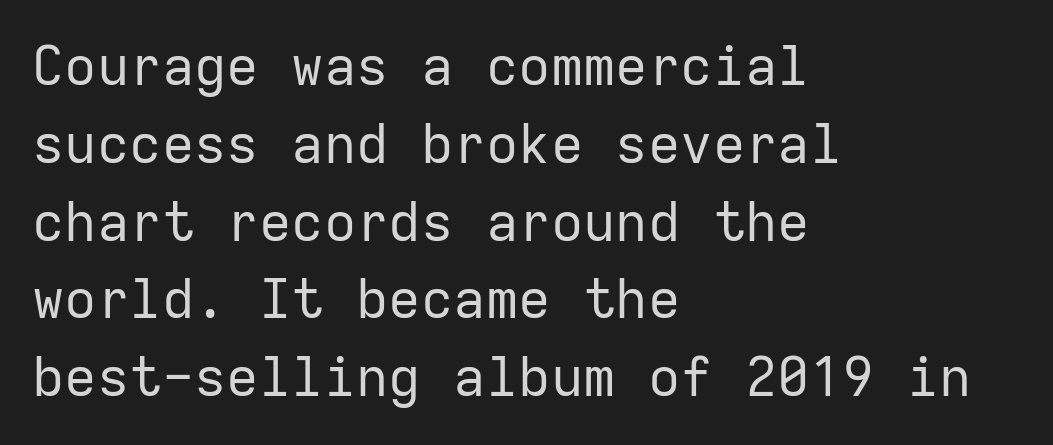
These lines were composed using upright roman letters. The space beneath each line is pristine and unruled. Unbolded letterforms with no extra heft. Every character here occupies the same horizontal width, giving the sample a typewriter-like rhythm.
